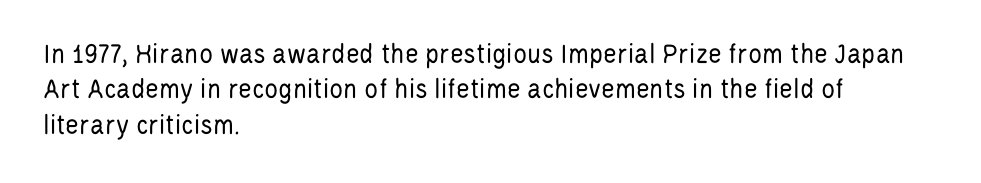
{"serif": "no", "italic": "no", "bold": "no", "weight": "regular", "width": "condensed", "stroke_contrast": "low", "x_height": "large", "monospaced": "no", "underline": "no", "align": "left", "line_spacing_ratio": 1.22, "letter_spacing": "normal", "letter_spacing_em": 0.0, "glyph_px": 29}
